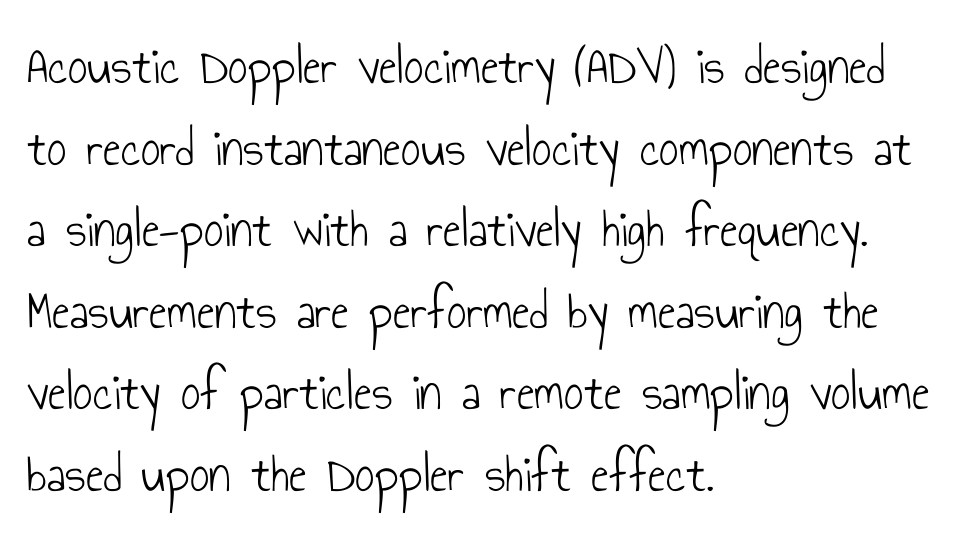
{"serif": "no", "italic": "no", "bold": "no", "weight": "light", "width": "condensed", "stroke_contrast": "low", "x_height": "small", "monospaced": "no", "underline": "no", "align": "left", "line_spacing": "normal", "line_spacing_ratio": 1.51, "letter_spacing": "normal", "letter_spacing_em": 0.0, "glyph_px": 54}
